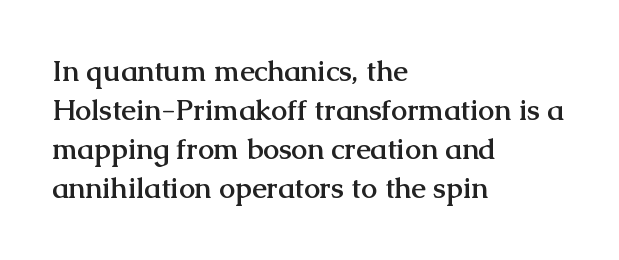
The image shows 29 px semibold serif type, upright; set left-aligned, normal line spacing (1.35x), normal letter spacing, not underlined; medium stroke contrast and a medium x-height.
